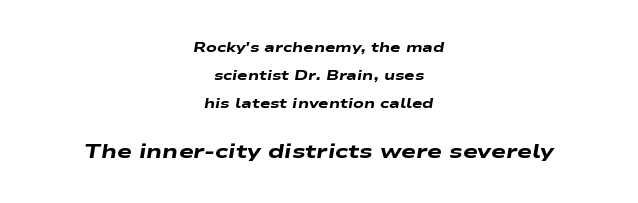
An italicized treatment has been applied to the whole sample. Its strokes are broad and dark, the hallmark of bold type. The rendering enlarges the type as you move from the upper chunk to the lower. Underlining? Definitely not there.
